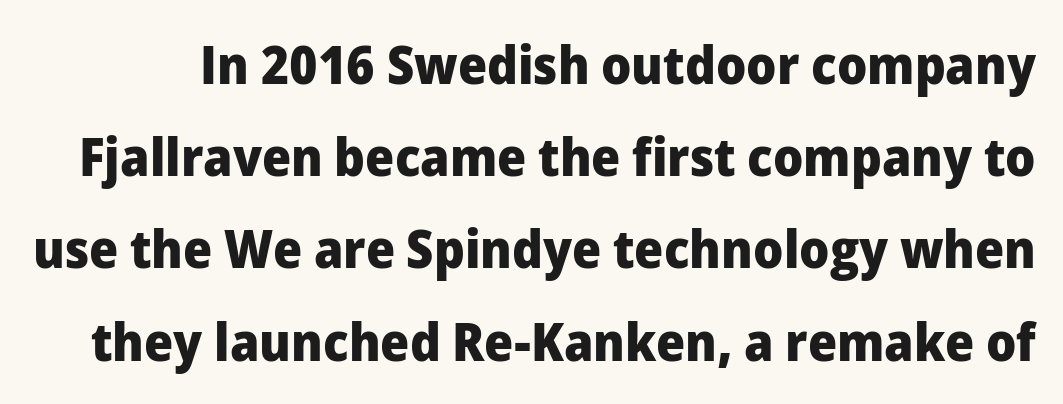
Weight: bold. Here the designer chose a conventional face with non-uniform glyph widths. The rendering keeps characters at their native spacing. Serifs: no, the terminals of the letterforms are clean. Underlining? Definitely not there. The letters stand upright; this is a roman face.
